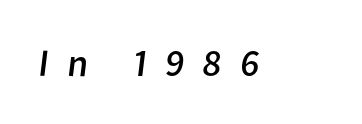
Q: Is the text bold? A: No.
Q: Is the typeface a serif or a sans-serif typeface? A: Sans-serif.
Q: Is the text underlined? A: No.
Q: Is the spacing between letters normal or unusually wide? A: Unusually wide.
Q: Width (condensed, normal, or wide)? A: Normal.
Q: Stroke contrast? A: Low.
Q: x-height? A: Medium.
Q: Monospaced? A: No.
